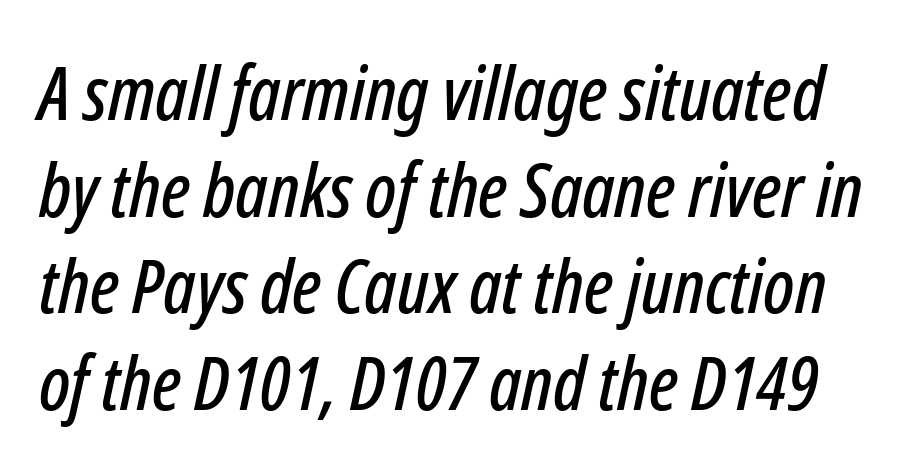
Each word holds together tightly as a unit, with standard inter-letter gaps. Character widths vary here, with narrow letters taking less room than wide ones. Yep, that's italic — everything's leaning. Any mark beneath the type? The region is blank.
